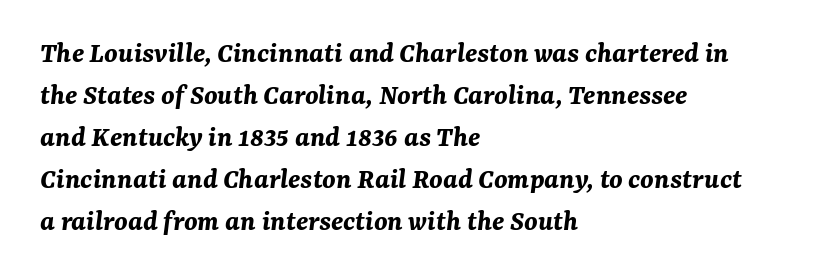
{"italic": "yes", "lean": "right", "slant_degrees": 7, "bold": "yes", "weight": "bold", "width": "normal", "stroke_contrast": "medium", "x_height": "medium", "monospaced": "no", "underline": "no", "align": "left", "line_spacing": "normal", "line_spacing_ratio": 1.4, "letter_spacing": "normal", "letter_spacing_em": 0.0, "glyph_px": 30}
